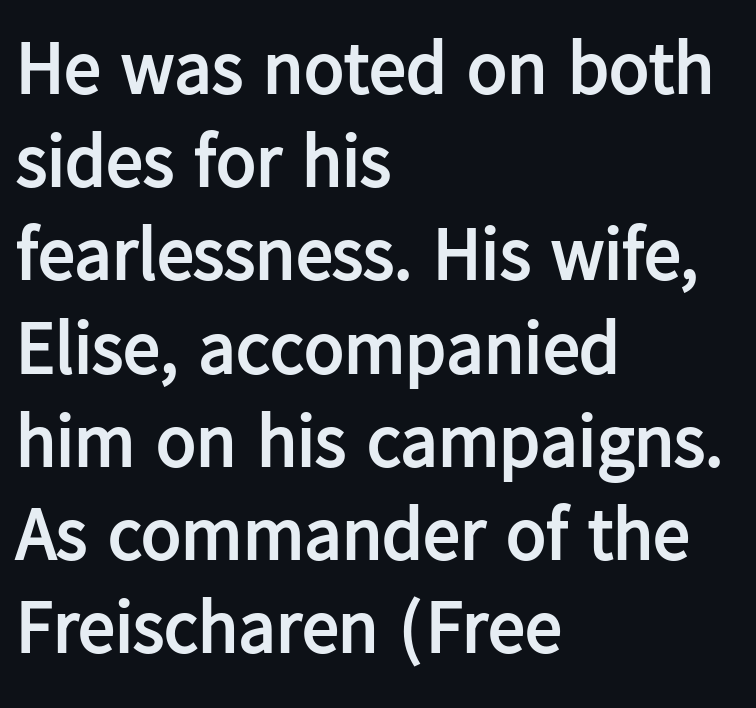
Q: Is the text bold? A: Yes.
Q: Is the text italic (slanted)? A: No, it is upright.
Q: Is the typeface a serif or a sans-serif typeface? A: Sans-serif.
Q: Is the text underlined? A: No.
Q: How is the paragraph aligned? A: Left-aligned.
Q: Is the spacing between letters normal or unusually wide? A: Normal.
Q: Is the spacing between lines tight, normal or loose? A: Normal.
Q: Width (condensed, normal, or wide)? A: Normal.
Q: Stroke contrast? A: Low.
Q: x-height? A: Medium.
Q: Monospaced? A: No.
